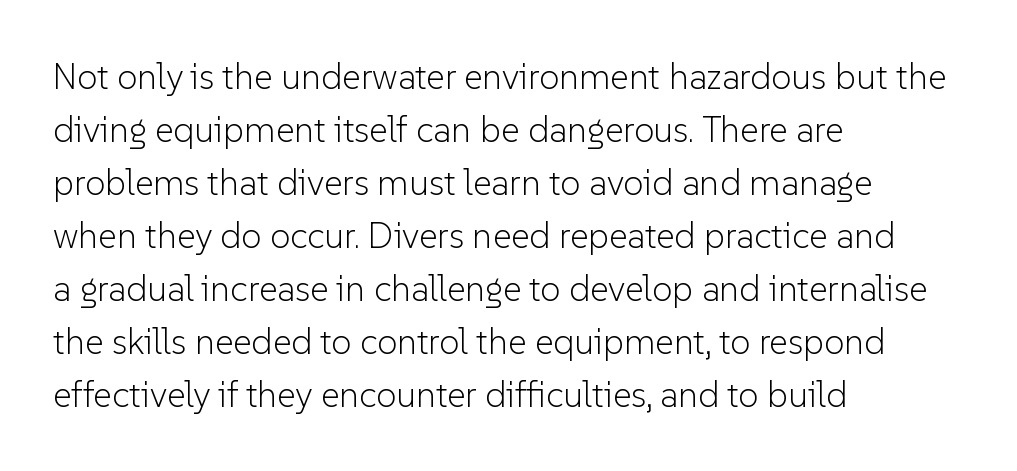
Nothing unusual about the tracking: characters are spaced as the font intends. This sample uses an upright cut, with every glyph sitting square on the baseline. The weight tops out at a normal text grade. Quick note: interline space is typical. These lines are rendered in a variable-pitch font.
